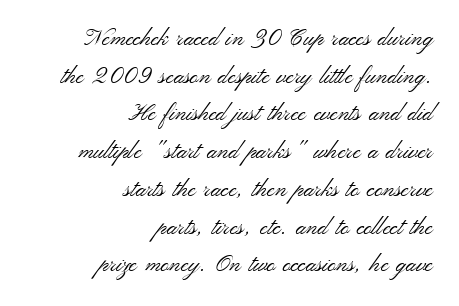
The image shows 23 px text type; set right-aligned, normal line spacing (1.64x), normal letter spacing, not underlined.
